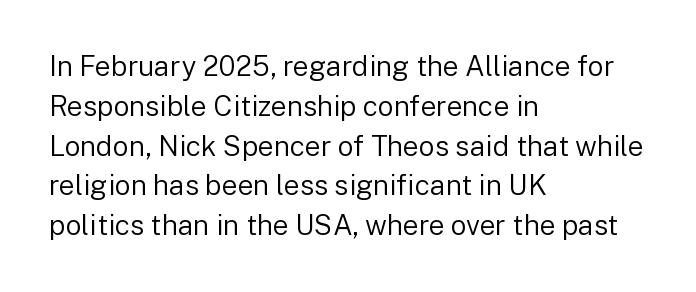
The image shows 28 px regular-weight sans-serif type, upright; set left-aligned, normal line spacing (1.42x), normal letter spacing, not underlined; low stroke contrast and a medium x-height.
